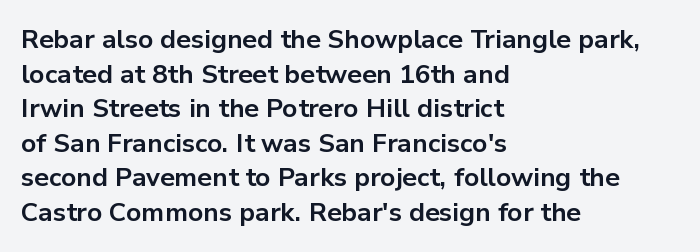
The image shows 26 px bold type, upright; set left-aligned, normal line spacing (1.33x), normal letter spacing, not underlined.
